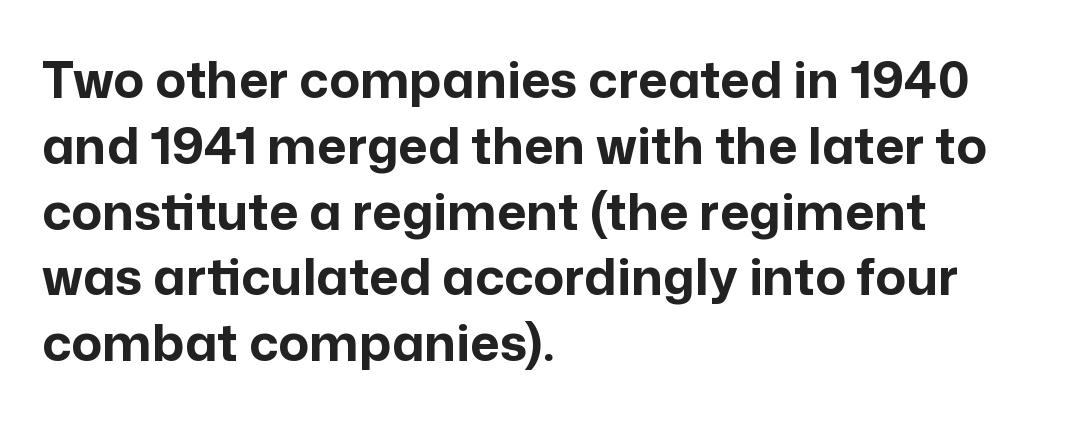
{"serif": "no", "italic": "no", "bold": "yes", "weight": "bold", "width": "normal", "stroke_contrast": "low", "x_height": "medium", "monospaced": "no", "underline": "no", "align": "left", "line_spacing": "normal", "line_spacing_ratio": 1.29, "letter_spacing": "normal", "letter_spacing_em": 0.0, "glyph_px": 51}
